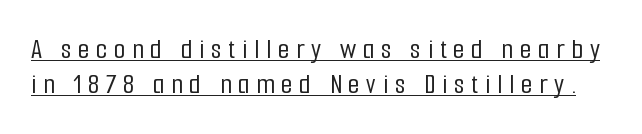
Nothing sits at the stroke ends, so this counts as sans-serif. Somebody hit Ctrl+U on this one — the words are underlined. The face used here is proportionally spaced, like ordinary book or web type. Compared with typical body copy, the letter spacing here is much looser. No italicization has been applied; the sample stays upright.
